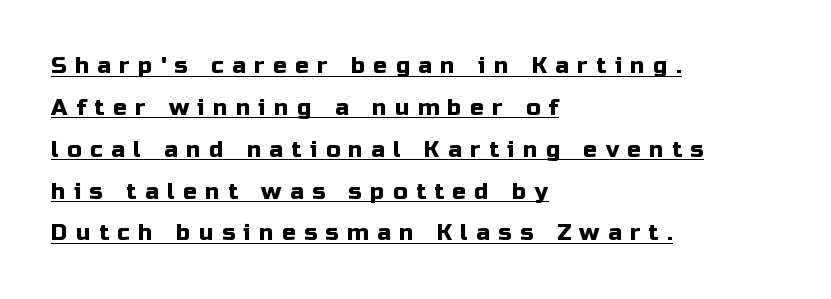
The image shows 23 px text type, upright; set left-aligned, line spacing 1.82x, unusually wide letter spacing (+0.36 em), underlined.
